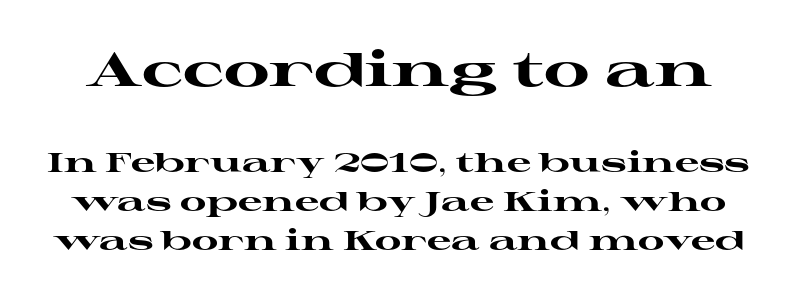
{"serif": "yes", "italic": "no", "bold": "yes", "weight": "heavy", "width": "wide", "stroke_contrast": "high", "x_height": "medium", "monospaced": "no", "underline": "no", "line_spacing": "normal", "line_spacing_ratio": 1.45, "letter_spacing": "normal", "letter_spacing_em": 0.0, "larger_block": "first", "size_ratio": 1.74, "glyph_px": 47}
